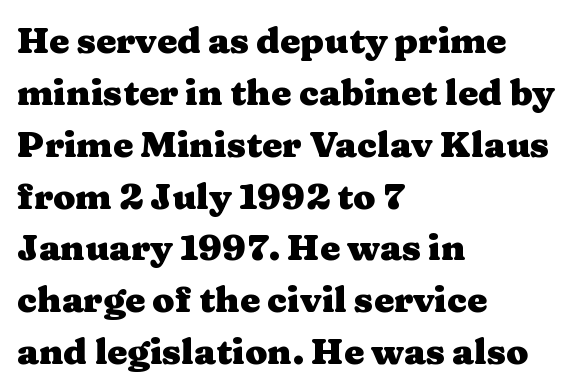
Proportional: the letters do not fall into vertical columns. These words are printed bold, with thick strokes throughout. Letter spacing: default. Tall strokes in this sample are plumb rather than angled. Small tapered or slab feet sit at the stroke ends, so this counts as serif.
